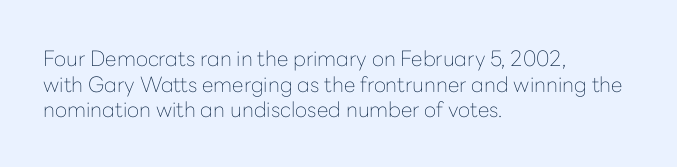
The image shows 21 px text type, upright; set left-aligned, line spacing 1.22x, normal letter spacing, not underlined.
